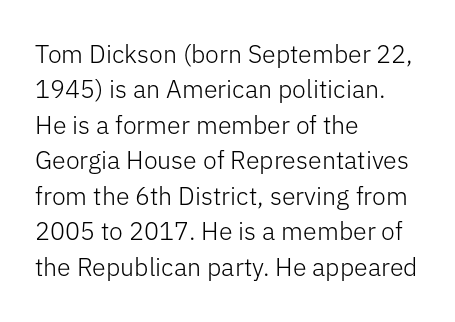
The image shows 25 px text type, upright; set left-aligned, normal line spacing (1.42x), normal letter spacing, not underlined.
